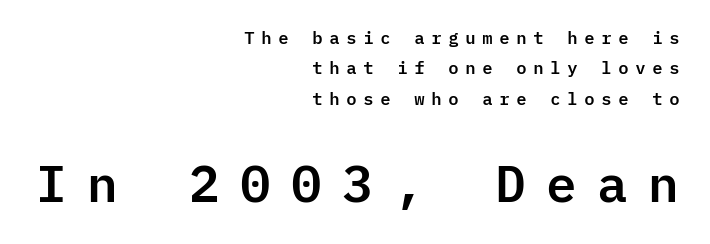
Q: Is the text italic (slanted)? A: No, it is upright.
Q: Is the typeface a serif or a sans-serif typeface? A: Sans-serif.
Q: Is the text underlined? A: No.
Q: How is the paragraph aligned? A: Right-aligned.
Q: Is the spacing between letters normal or unusually wide? A: Unusually wide.
Q: Which block of text is set in a larger size, the first (top) or the second (bottom)? A: The second (bottom) one.
Q: Width (condensed, normal, or wide)? A: Normal.
Q: Stroke contrast? A: Low.
Q: x-height? A: Medium.
Q: Monospaced? A: Yes.
